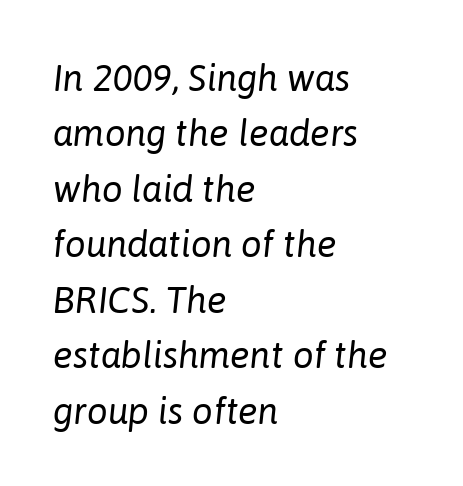
Reading down the block, your eye returns to a fixed left position each line. Type without underlining. This sample has the flowing, uneven cadence of proportional lettering. These lines sit exactly where default settings would place them. Slanted lettering throughout. The typeface has the unassuming heft of standard copy or less.
